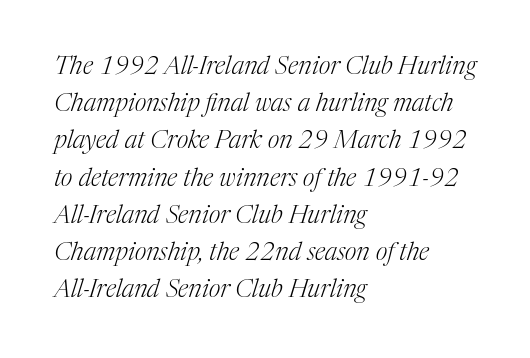
These lines were composed using italics. Descender tails drop into unmarked territory. Nothing heavy about these letters — not bold at all. Notice how descenders clear the ascenders below comfortably — that's standard leading. Horizontal alignment here is leftward, the default for most running prose. The gaps between neighbouring characters are ordinary and unremarkable.
